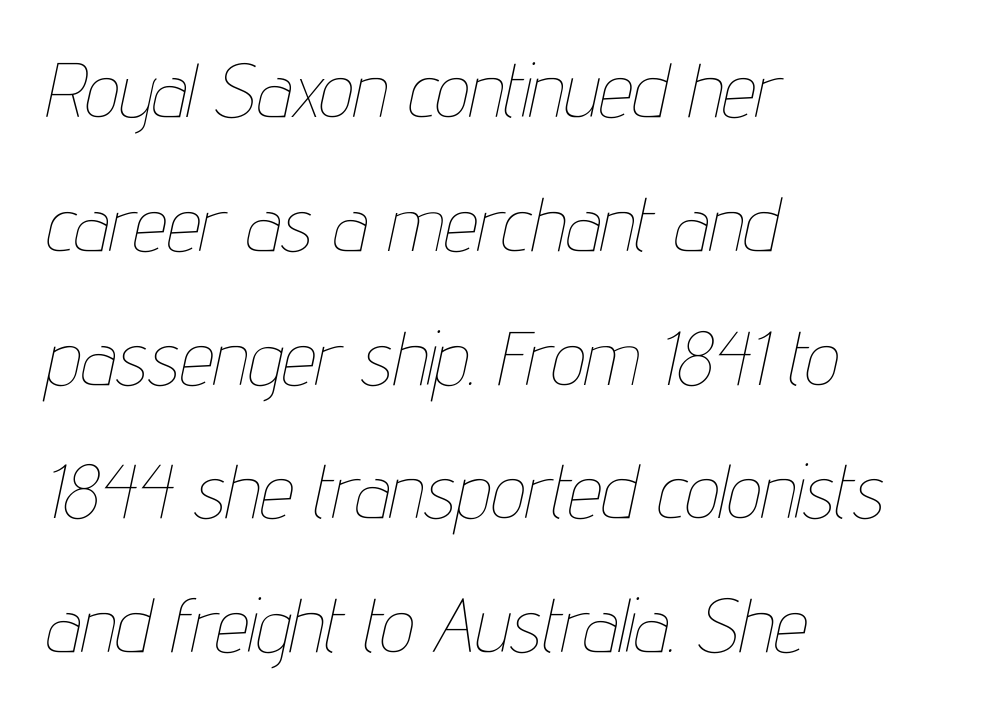
The letters advance in unequal steps, a hallmark of proportional type. Compared with a centered layout, this one pins lines to the left instead. The whole block is typeset with a tilt. Look at the tracking — it's just the regular setting, nothing added. Stems and bowls with no extra thickness — not bold.
